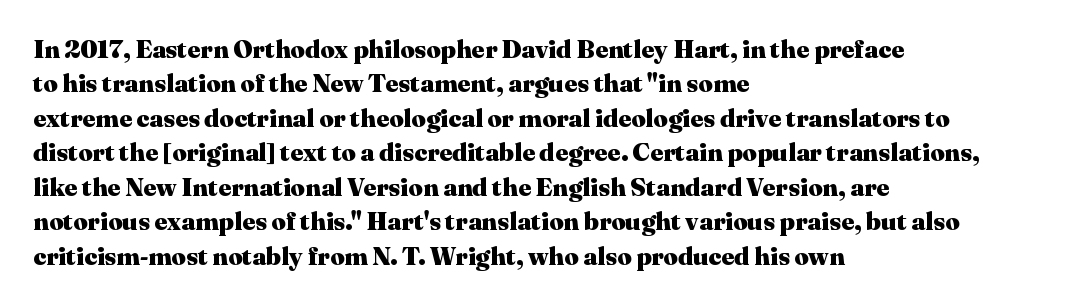
{"italic": "no", "bold": "yes", "underline": "no", "align": "left", "line_spacing": "normal", "line_spacing_ratio": 1.38, "letter_spacing": "normal", "letter_spacing_em": 0.0, "glyph_px": 25}
